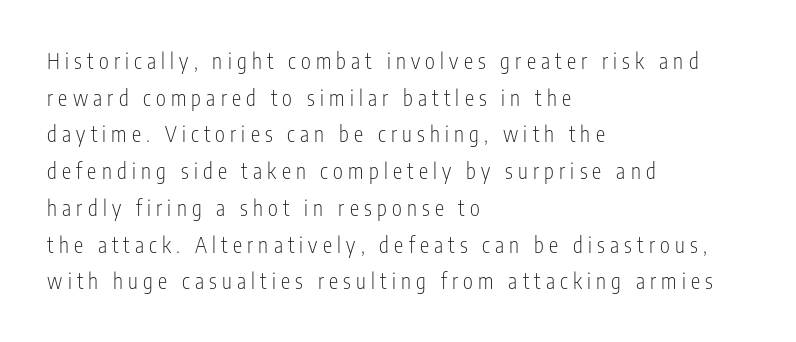
{"italic": "no", "bold": "no", "underline": "no", "align": "left", "line_spacing_ratio": 1.75, "letter_spacing": "wide", "letter_spacing_em": 0.25, "glyph_px": 21}
